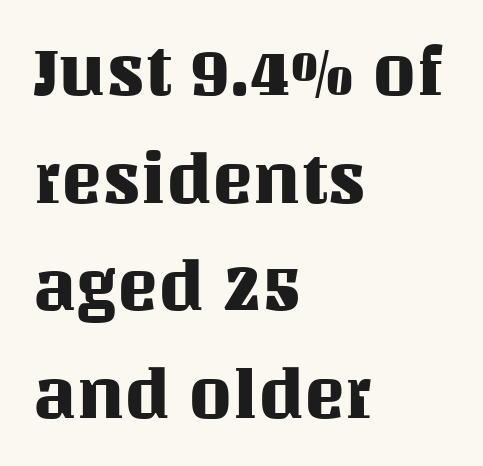
The image shows 69 px text type, upright; set left-aligned, normal line spacing (1.56x), normal letter spacing, not underlined; medium stroke contrast and a large x-height.
